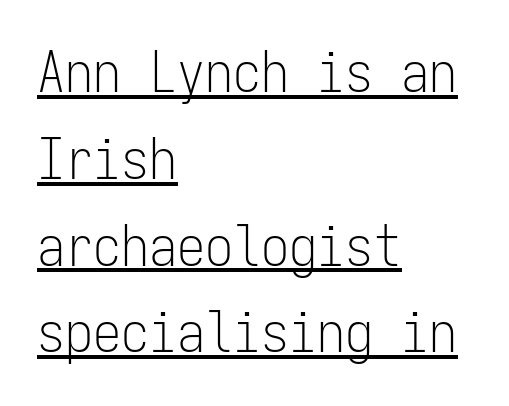
{"serif": "no", "italic": "no", "bold": "no", "weight": "light", "width": "condensed", "stroke_contrast": "low", "x_height": "medium", "monospaced": "yes", "underline": "yes", "align": "left", "line_spacing": "normal", "line_spacing_ratio": 1.55, "letter_spacing": "normal", "letter_spacing_em": 0.0, "glyph_px": 56}
